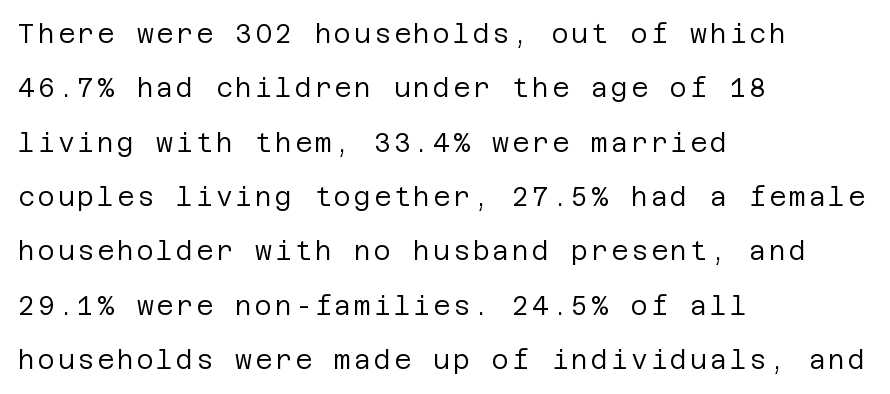
The image shows 26 px text type, upright; set left-aligned, loose line spacing (2.09x), not underlined.
